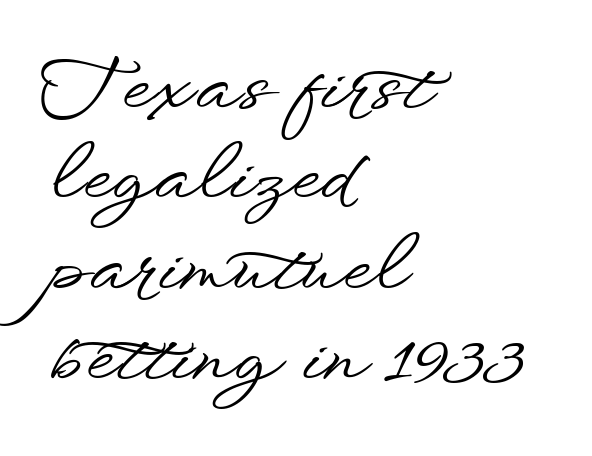
The image shows 74 px wide sans-serif type; set left-aligned, line spacing 1.22x, normal letter spacing, not underlined; low stroke contrast and a small x-height.
